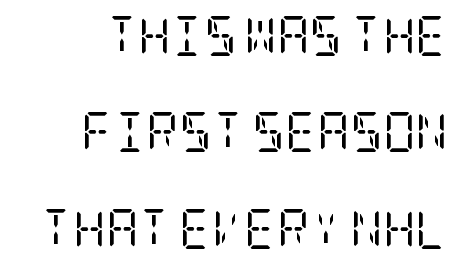
Q: Is the text bold? A: No.
Q: Is the text italic (slanted)? A: No, it is upright.
Q: Is the typeface a serif or a sans-serif typeface? A: Serif.
Q: Is the text underlined? A: No.
Q: How is the paragraph aligned? A: Right-aligned.
Q: Is the spacing between letters normal or unusually wide? A: Normal.
Q: Is the spacing between lines tight, normal or loose? A: Loose.
Q: Width (condensed, normal, or wide)? A: Condensed.
Q: Stroke contrast? A: Low.
Q: x-height? A: Large.
